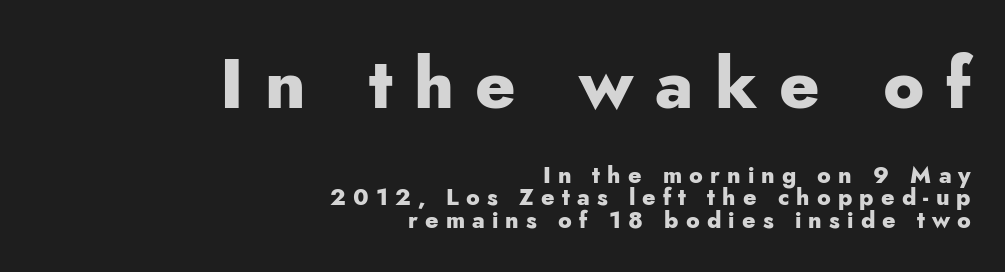
The image shows 69 px heavy sans-serif type, upright; set right-aligned, tight line spacing (0.99x), unusually wide letter spacing (+0.31 em), not underlined; the first (top) block is 3.0x larger; low stroke contrast and a small x-height.
